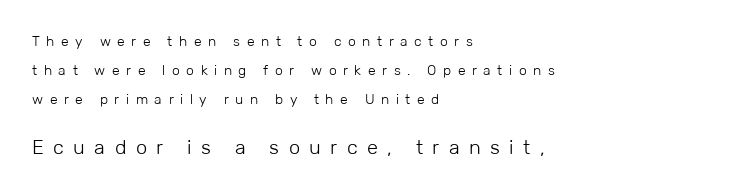
The image shows 20 px text type, upright; set left-aligned, loose line spacing (2.08x), unusually wide letter spacing (+0.47 em), not underlined; the second (bottom) block is 1.43x larger.
